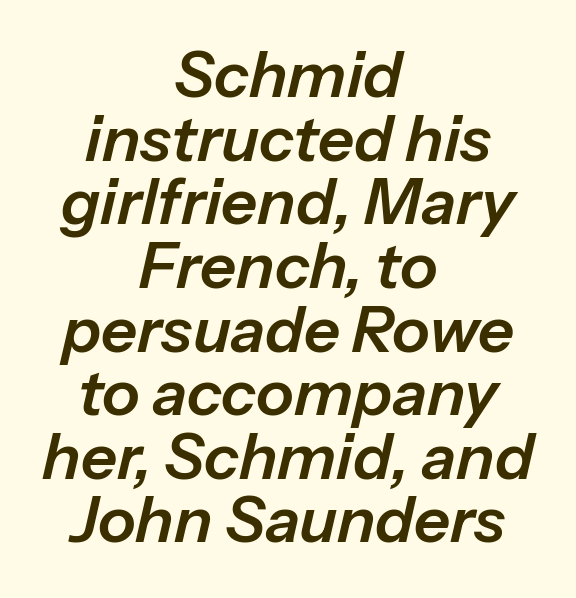
The image shows 63 px text type, italic (leaning right); set centered, tight line spacing (1.01x), normal letter spacing, not underlined; low stroke contrast and a medium x-height.
